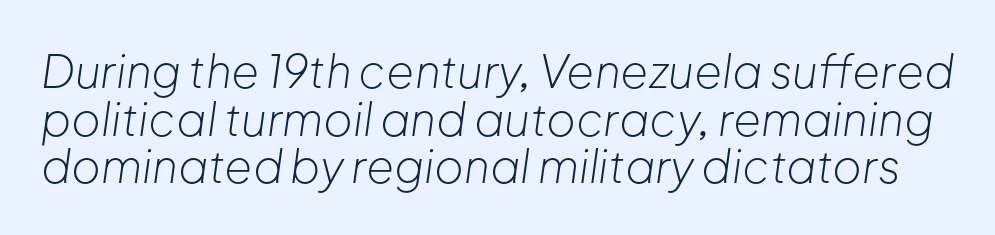
{"italic": "yes", "lean": "right", "slant_degrees": 8, "bold": "no", "weight": "light", "width": "normal", "stroke_contrast": "low", "x_height": "medium", "monospaced": "no", "underline": "no", "line_spacing": "tight", "line_spacing_ratio": 1.06, "letter_spacing": "normal", "letter_spacing_em": 0.0, "glyph_px": 45}
